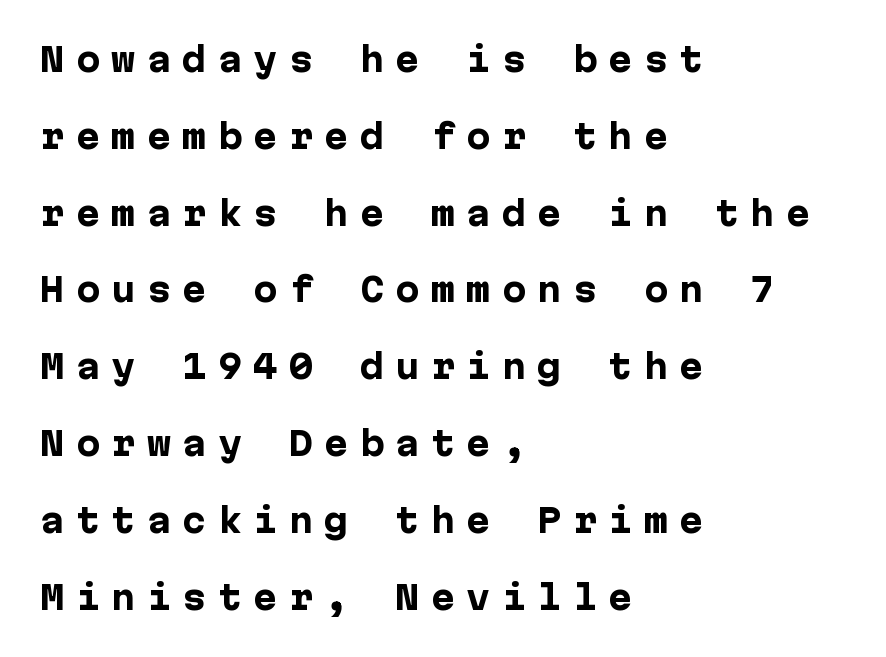
Examine the stroke ends and you'll find no serifs. Every row of glyphs begins at an identical x-position on the left. Interline gaps are noticeably wide in this sample. The string is rendered with underlining switched off. Its strokes are broad and dark, the hallmark of bold type. Tall strokes in this sample are plumb rather than angled.
